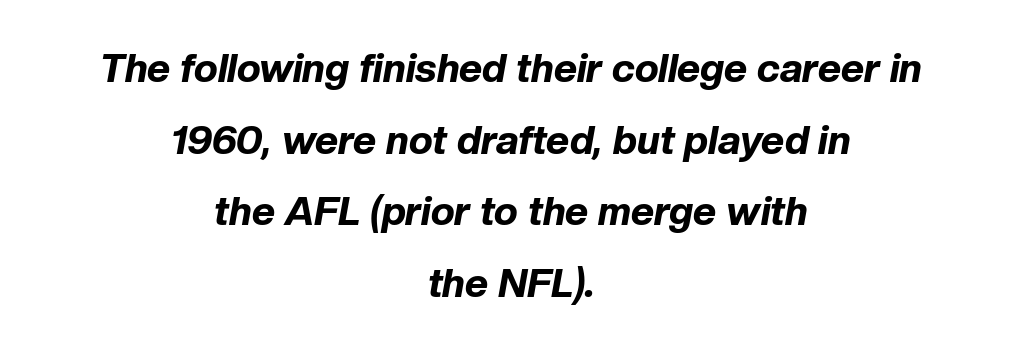
The image shows 40 px bold type, italic (leaning right); set centered, line spacing 1.79x, normal letter spacing, not underlined; low stroke contrast and a medium x-height.
